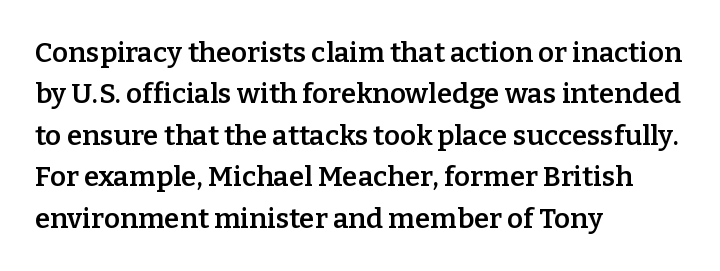
Q: Is the text bold? A: Semi-bold.
Q: Is the text italic (slanted)? A: No, it is upright.
Q: Is the typeface a serif or a sans-serif typeface? A: Serif.
Q: Is the text underlined? A: No.
Q: How is the paragraph aligned? A: Left-aligned.
Q: Is the spacing between letters normal or unusually wide? A: Normal.
Q: Is the spacing between lines tight, normal or loose? A: Normal.
Q: Width (condensed, normal, or wide)? A: Normal.
Q: Stroke contrast? A: Low.
Q: x-height? A: Medium.
Q: Monospaced? A: No.
